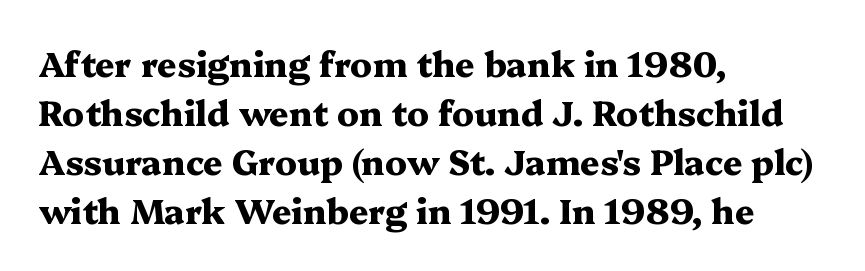
The image shows 34 px heavy, wide serif type, upright; set left-aligned, normal line spacing (1.44x), normal letter spacing, not underlined; medium stroke contrast and a medium x-height.
